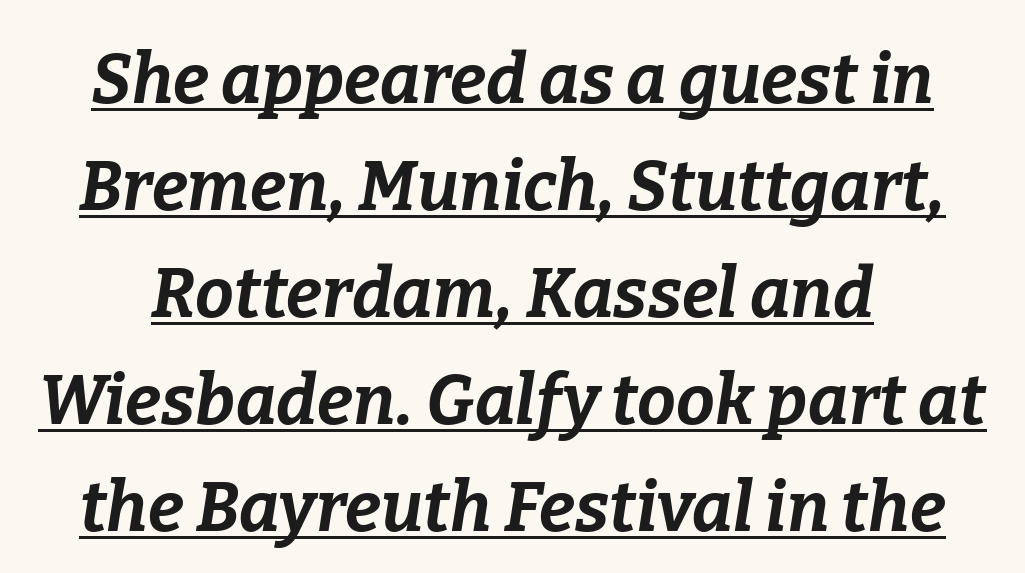
Has an underline been added? It has. Its strokes are broad and dark, the hallmark of bold type. Words appear dense and cohesive because spacing is normal. The passage shown leans; its letterforms are oblique.
